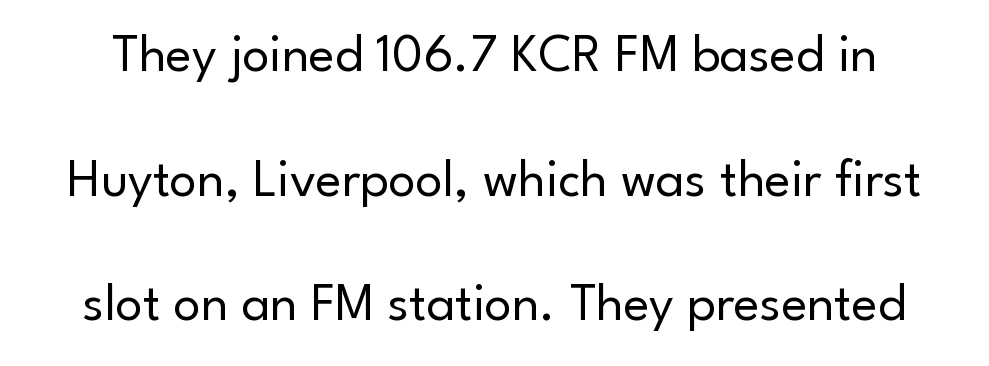
Here the designer chose a conventional face with non-uniform glyph widths. Whoever set this chose breathing room over compactness in the vertical rhythm. The designer went with a sans here, leaving each stem footless. Do the letters lean? They stand straight.
